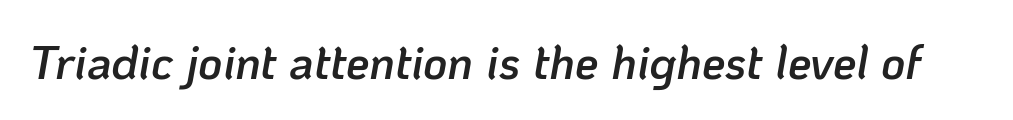
{"italic": "yes", "lean": "right", "slant_degrees": 10, "bold": "semi", "weight": "semibold", "width": "normal", "stroke_contrast": "low", "x_height": "medium", "monospaced": "no", "underline": "no", "letter_spacing": "normal", "letter_spacing_em": 0.0, "glyph_px": 47}
